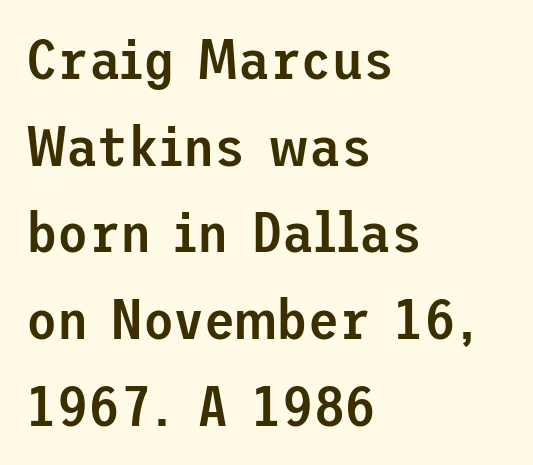
Q: Is the text bold? A: Semi-bold.
Q: Is the text italic (slanted)? A: No, it is upright.
Q: Is the typeface a serif or a sans-serif typeface? A: Sans-serif.
Q: Is the text underlined? A: No.
Q: How is the paragraph aligned? A: Left-aligned.
Q: Is the spacing between letters normal or unusually wide? A: Normal.
Q: Is the spacing between lines tight, normal or loose? A: Normal.
Q: Width (condensed, normal, or wide)? A: Normal.
Q: Stroke contrast? A: Low.
Q: x-height? A: Medium.
